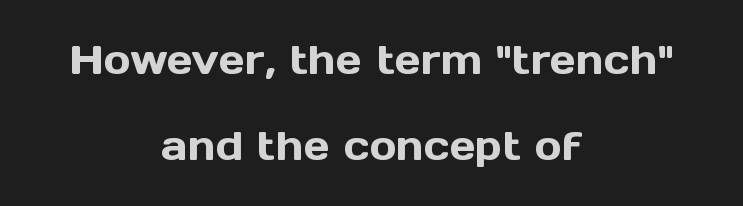
This sample uses a sans-serif face. Tracking value appears to be zero — textbook default spacing. Lines of text with bare space underneath. The paragraph shown floats in the horizontal middle. Do the letters lean? They stand straight.
